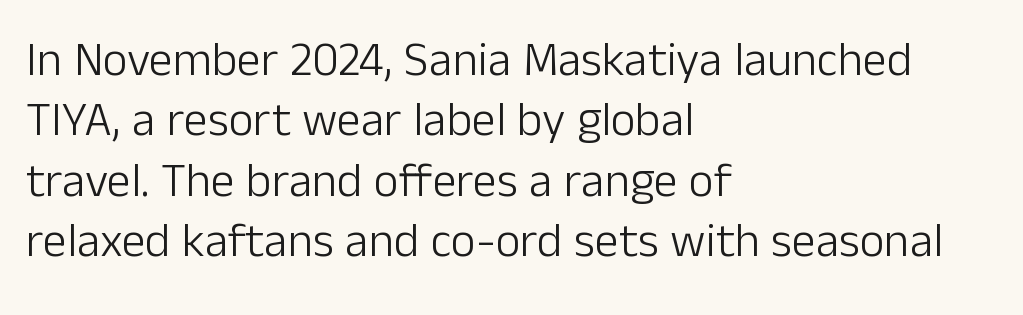
Each letter's strokes conclude bluntly, with no projecting serifs. Does extra space separate the letters? No, they use regular spacing. Bare-footed words on every line. Looks like regular typesetting: each glyph gets only the width it needs. All the whitespace from short lines collects on the right.
